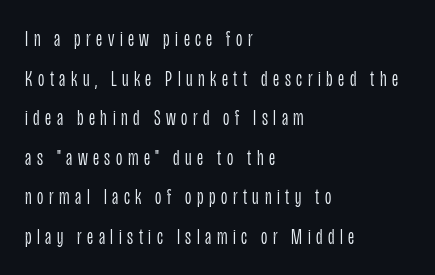
What stands out about the letter spacing? Its width — letters are far apart. Tall strokes in this sample are plumb rather than angled. Descenders hang freely into open space. Ink coverage per letter is moderate at most.
